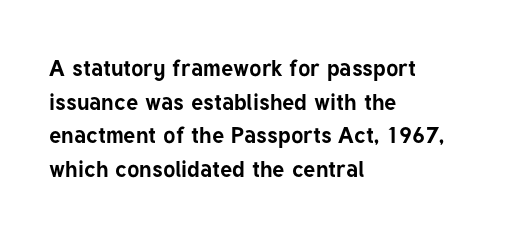
{"italic": "no", "bold": "yes", "underline": "no", "align": "left", "line_spacing": "normal", "line_spacing_ratio": 1.46, "letter_spacing": "normal", "letter_spacing_em": 0.0, "glyph_px": 23}
